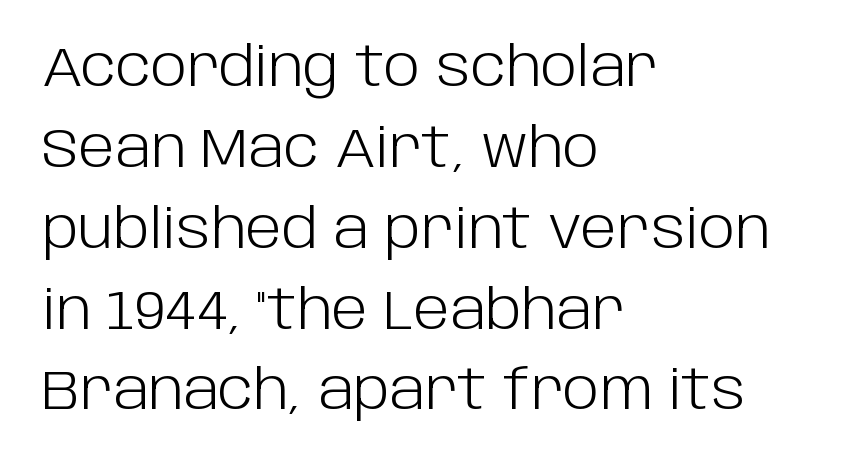
Designer's note — italics off, roman on. This is sans-serif lettering, the kind often seen on screens and signage. The area under the type is left untouched. Compared with a typical body face, this is equally light or lighter still. The face used here is proportionally spaced, like ordinary book or web type. Teacher's note: observe the even left margin — that is flush-left alignment.
